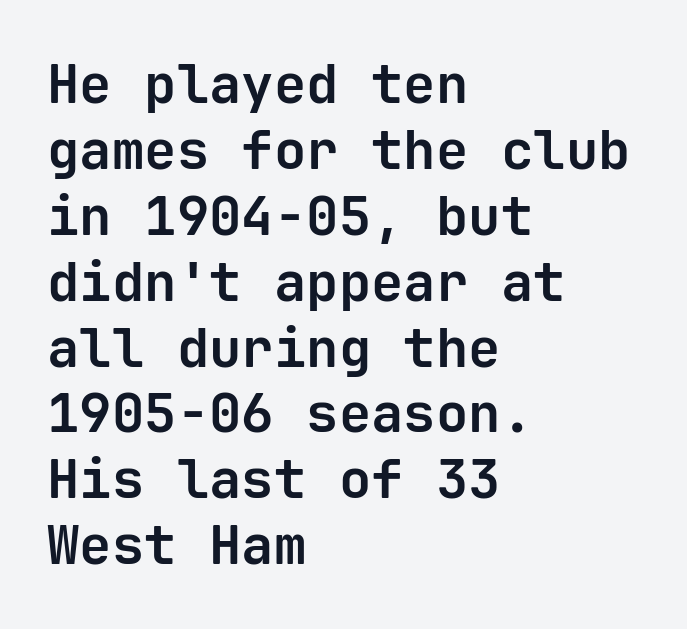
{"serif": "no", "italic": "no", "bold": "yes", "weight": "bold", "width": "normal", "stroke_contrast": "low", "x_height": "medium", "monospaced": "yes", "underline": "no", "align": "left", "line_spacing_ratio": 1.22, "letter_spacing": "normal", "letter_spacing_em": 0.0, "glyph_px": 54}
